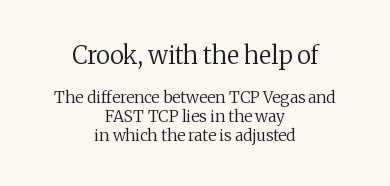
{"italic": "no", "bold": "no", "underline": "no", "align": "center", "line_spacing_ratio": 1.17, "letter_spacing": "normal", "letter_spacing_em": 0.0, "larger_block": "first", "size_ratio": 1.5, "glyph_px": 24}
